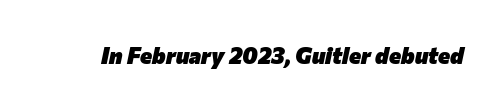
Q: Is the text bold? A: Yes.
Q: Is the text italic (slanted)? A: Yes, it leans right by about 12 degrees.
Q: Is the text underlined? A: No.
Q: Is the spacing between letters normal or unusually wide? A: Normal.
